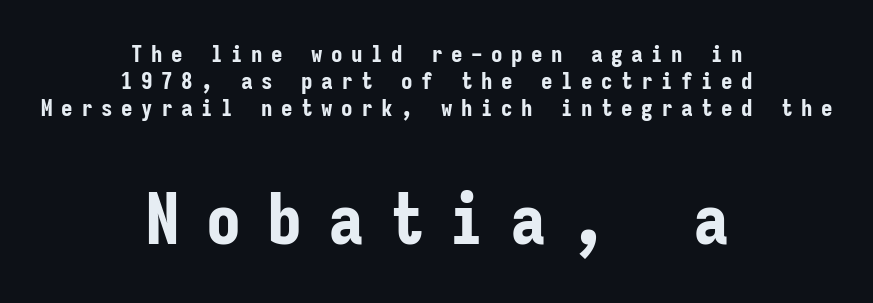
{"serif": "no", "italic": "no", "bold": "yes", "weight": "bold", "width": "condensed", "stroke_contrast": "low", "x_height": "medium", "monospaced": "yes", "underline": "no", "align": "center", "line_spacing_ratio": 1.17, "letter_spacing": "wide", "letter_spacing_em": 0.37, "larger_block": "second", "size_ratio": 3.04, "glyph_px": 70}
